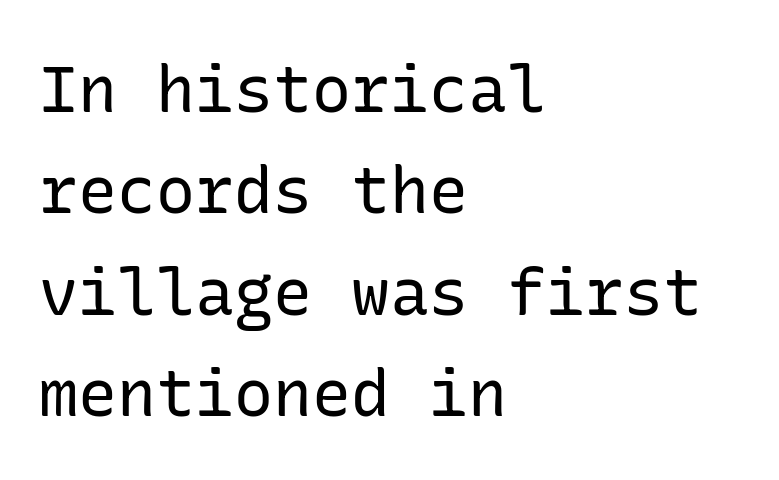
Q: Is the text bold? A: No.
Q: Is the text italic (slanted)? A: No, it is upright.
Q: Is the typeface a serif or a sans-serif typeface? A: Sans-serif.
Q: Is the text underlined? A: No.
Q: How is the paragraph aligned? A: Left-aligned.
Q: Is the spacing between letters normal or unusually wide? A: Normal.
Q: Is the spacing between lines tight, normal or loose? A: Normal.
Q: Width (condensed, normal, or wide)? A: Normal.
Q: Stroke contrast? A: Low.
Q: x-height? A: Medium.
